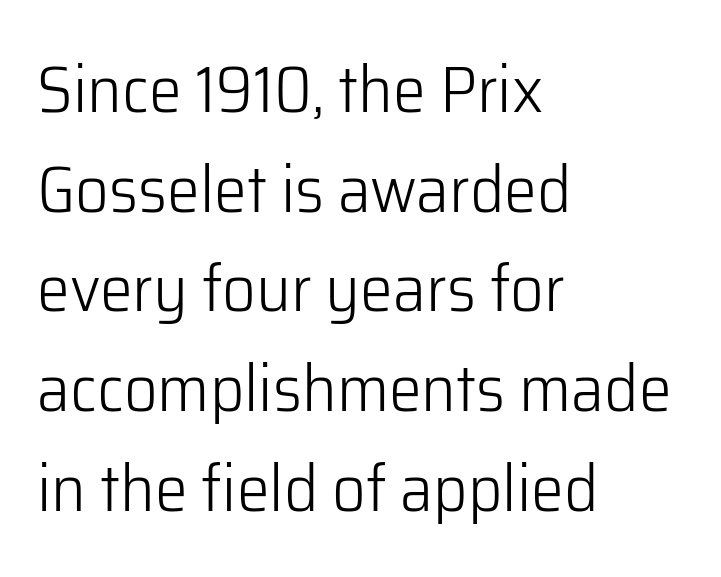
{"serif": "no", "italic": "no", "bold": "no", "weight": "light", "width": "normal", "stroke_contrast": "low", "x_height": "medium", "monospaced": "no", "underline": "no", "align": "left", "line_spacing": "normal", "line_spacing_ratio": 1.51, "letter_spacing": "normal", "letter_spacing_em": 0.0, "glyph_px": 66}
